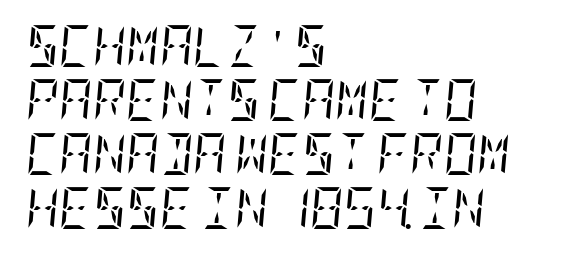
{"serif": "yes", "italic": "yes", "lean": "right", "slant_degrees": 5, "bold": "no", "weight": "regular", "width": "condensed", "stroke_contrast": "low", "x_height": "large", "underline": "no", "align": "left", "line_spacing": "normal", "line_spacing_ratio": 1.32, "letter_spacing": "normal", "letter_spacing_em": 0.0, "glyph_px": 41}
